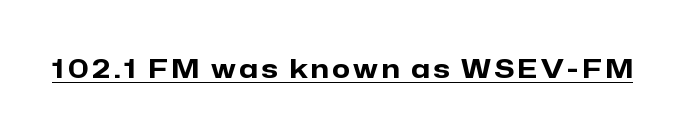
The font's upright variant was chosen for this text. Heavy-handed strokes throughout: this text is bold. Each line of the rendering has a horizontal stroke beneath the glyphs.
